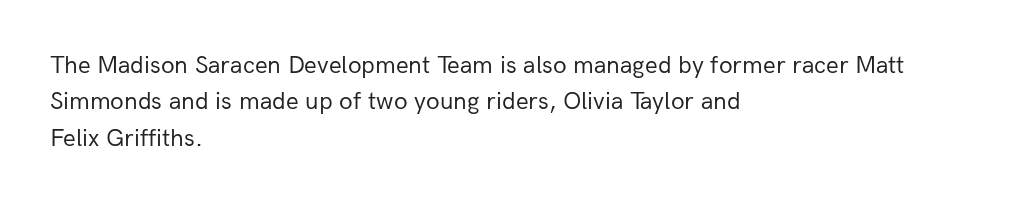
The image shows 25 px text type, upright; set left-aligned, normal line spacing (1.46x), normal letter spacing, not underlined.
